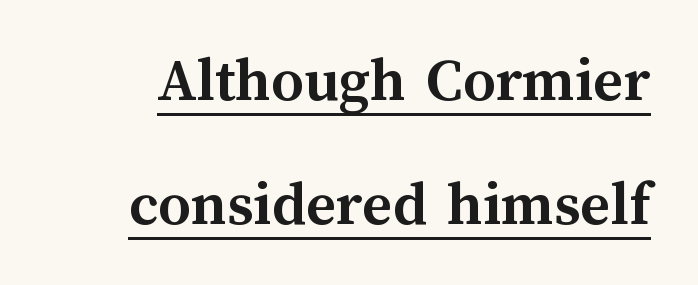
The image shows 64 px semibold type, upright; set loose line spacing (1.93x), normal letter spacing, underlined; medium stroke contrast and a medium x-height.
